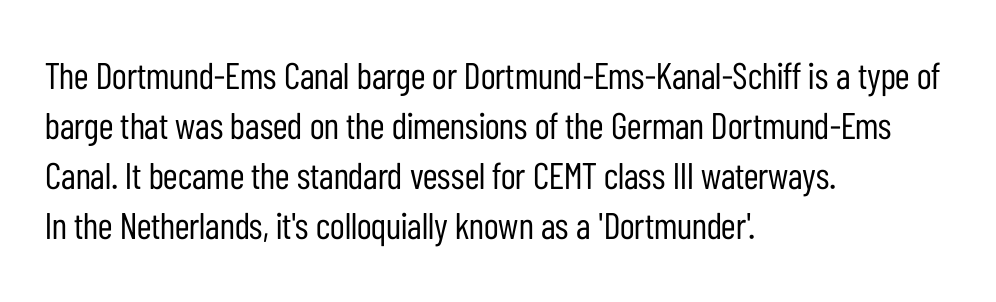
Q: Is the text bold? A: No.
Q: Is the text italic (slanted)? A: No, it is upright.
Q: Is the typeface a serif or a sans-serif typeface? A: Sans-serif.
Q: Is the text underlined? A: No.
Q: How is the paragraph aligned? A: Left-aligned.
Q: Is the spacing between letters normal or unusually wide? A: Normal.
Q: Is the spacing between lines tight, normal or loose? A: Normal.
Q: Width (condensed, normal, or wide)? A: Condensed.
Q: Stroke contrast? A: Low.
Q: x-height? A: Medium.
Q: Monospaced? A: No.
